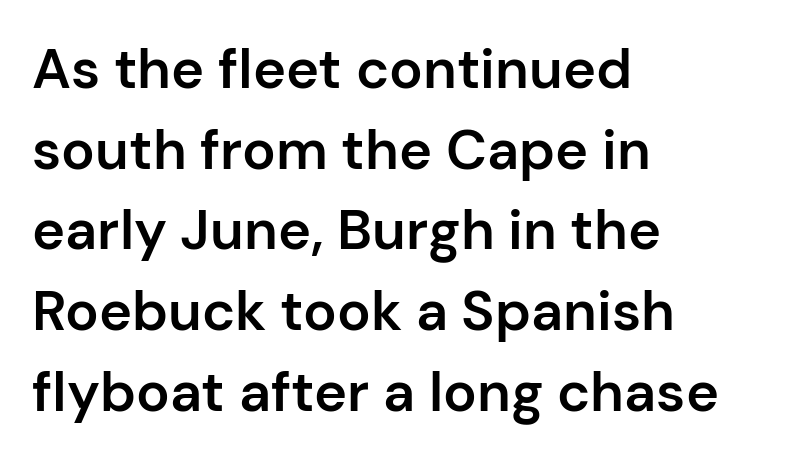
{"serif": "no", "italic": "no", "bold": "semi", "weight": "semibold", "width": "normal", "stroke_contrast": "low", "x_height": "medium", "monospaced": "no", "underline": "no", "align": "left", "line_spacing": "normal", "line_spacing_ratio": 1.44, "letter_spacing": "normal", "letter_spacing_em": 0.0, "glyph_px": 56}
